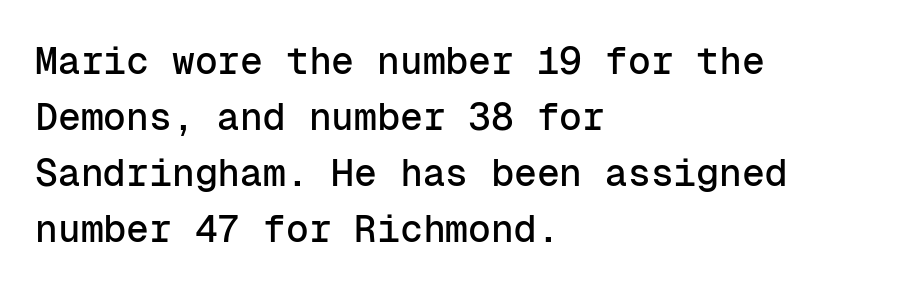
The image shows 38 px sans-serif type, upright, monospaced; set left-aligned, normal line spacing (1.47x), normal letter spacing, not underlined; low stroke contrast and a medium x-height.
